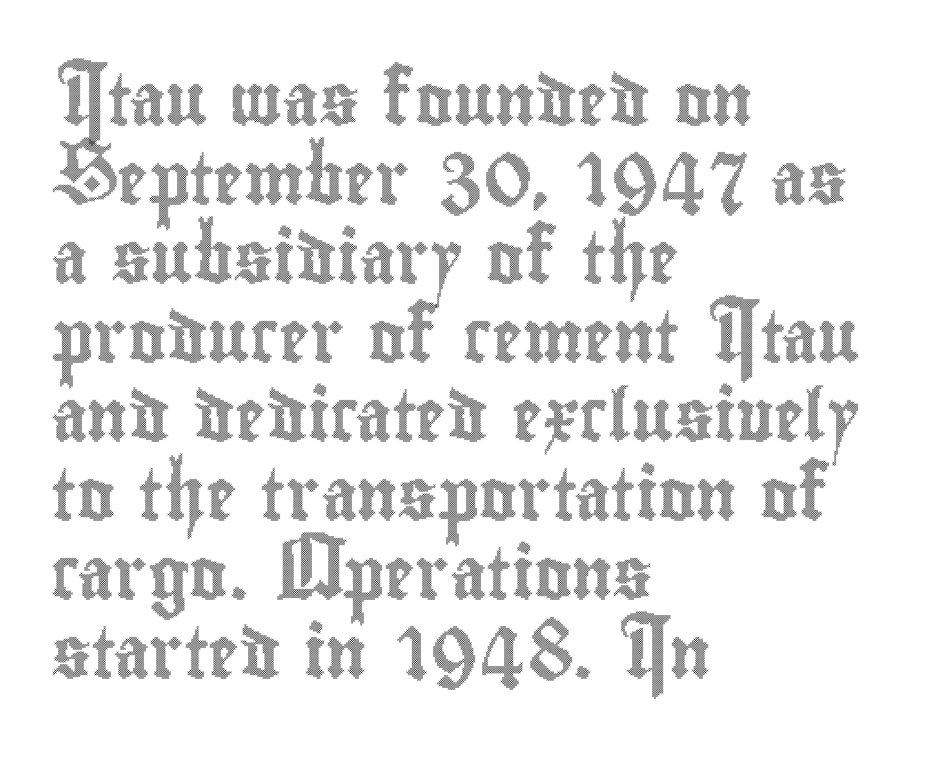
{"italic": "no", "width": "condensed", "x_height": "small", "monospaced": "no", "underline": "no", "align": "left", "line_spacing": "normal", "line_spacing_ratio": 1.55, "letter_spacing": "normal", "letter_spacing_em": 0.0, "glyph_px": 51}
